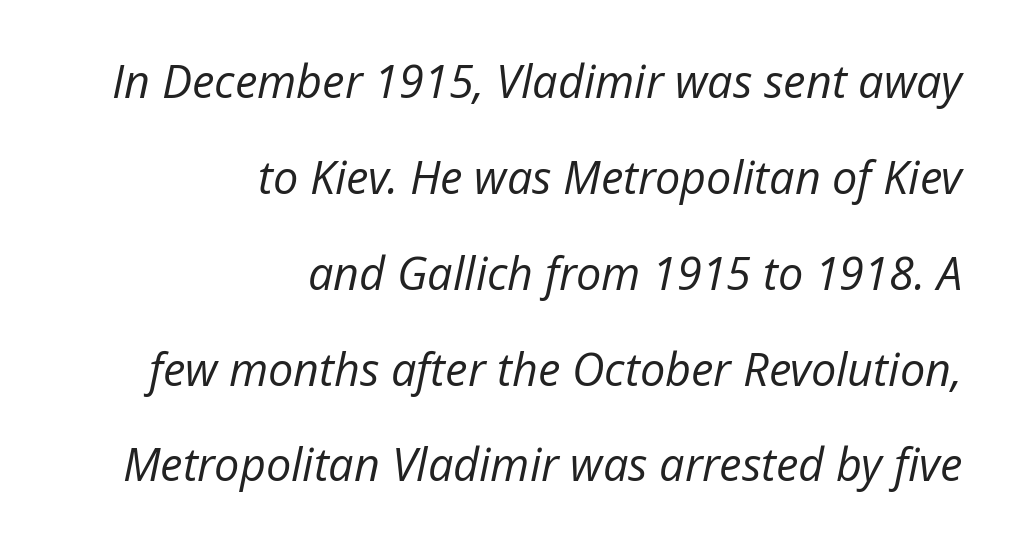
The image shows 45 px regular-weight type, italic (leaning right); set right-aligned, loose line spacing (2.13x), normal letter spacing, not underlined; low stroke contrast and a medium x-height.
